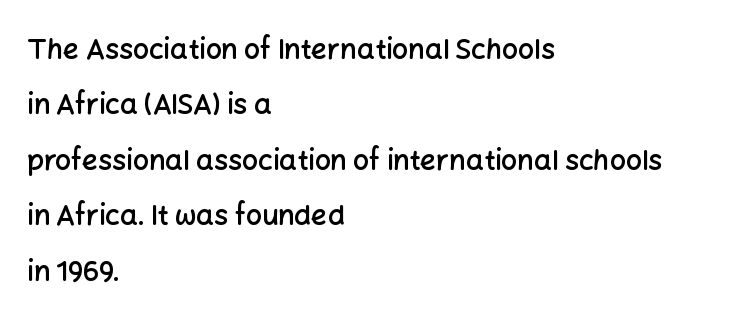
The image shows 28 px semibold sans-serif type, upright; set left-aligned, loose line spacing (1.98x), normal letter spacing, not underlined; low stroke contrast and a medium x-height.
